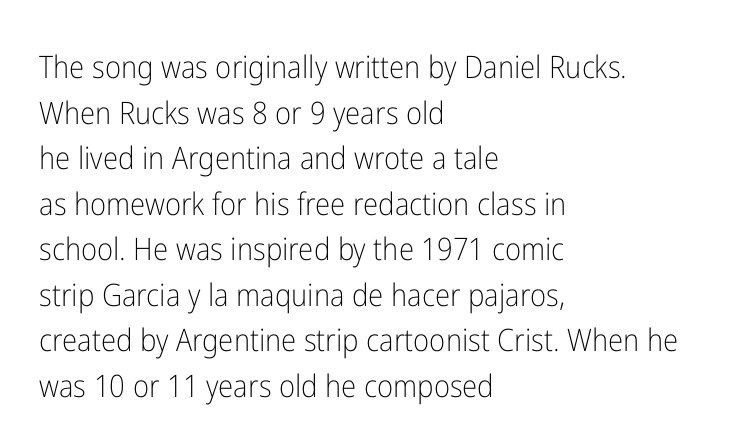
A typesetter would call this leading conventional body-copy spacing. Each letter's strokes conclude bluntly, with no projecting serifs. Unmarked baselines from the first word to the last. Character widths vary here, with narrow letters taking less room than wide ones. Weight class: somewhere from thin through regular.
